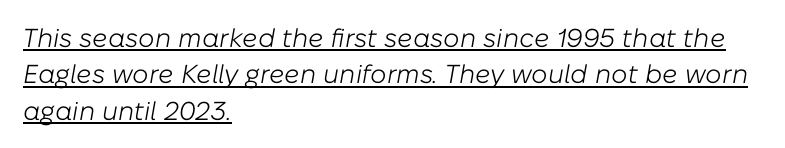
The image shows 26 px text type, italic (leaning right); set left-aligned, normal line spacing (1.4x), normal letter spacing, underlined.
